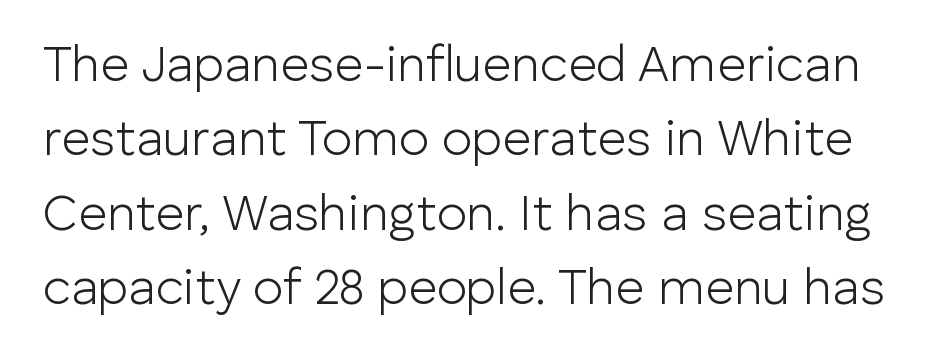
The image shows 50 px light sans-serif type, upright; set normal line spacing (1.49x), normal letter spacing, not underlined; low stroke contrast and a medium x-height.
